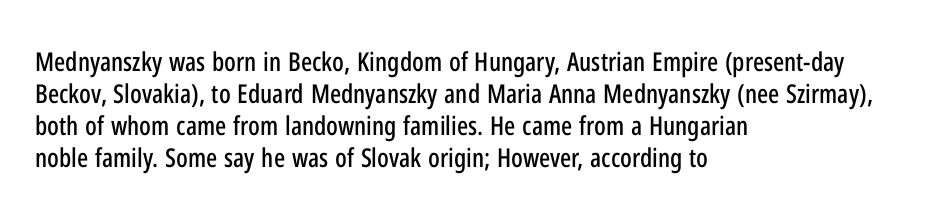
{"italic": "no", "underline": "no", "align": "left", "line_spacing_ratio": 1.23, "letter_spacing": "normal", "letter_spacing_em": 0.0, "glyph_px": 26}
